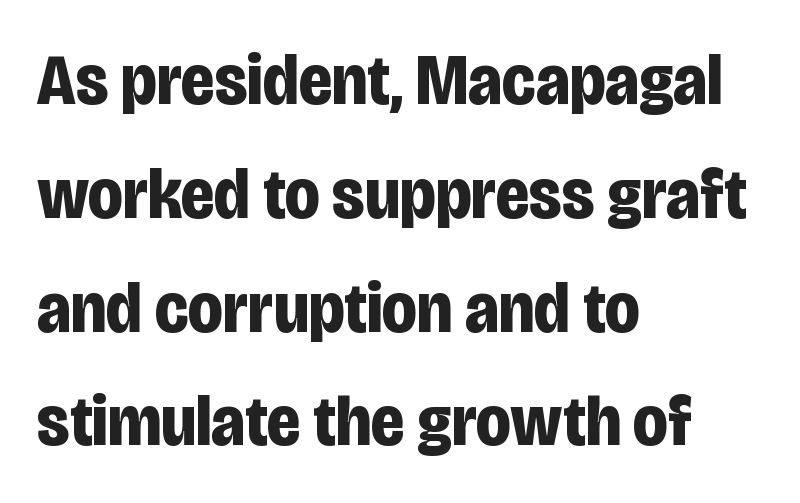
Compared with typical paragraphs, the rows here are spaced about the same. The words here are not underlined. The face used here is proportionally spaced, like ordinary book or web type. The font is running at its bold setting. Nope, no serifs anywhere on these letters. A classic flush-left, rag-right setting is used for this passage.
